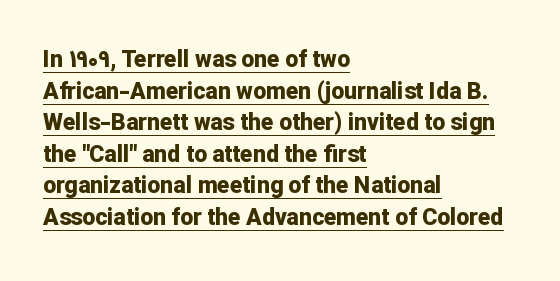
Q: Is the text bold? A: Yes.
Q: Is the text italic (slanted)? A: No, it is upright.
Q: Is the text underlined? A: Yes.
Q: How is the paragraph aligned? A: Left-aligned.
Q: Is the spacing between letters normal or unusually wide? A: Normal.
Q: Is the spacing between lines tight, normal or loose? A: Normal.
